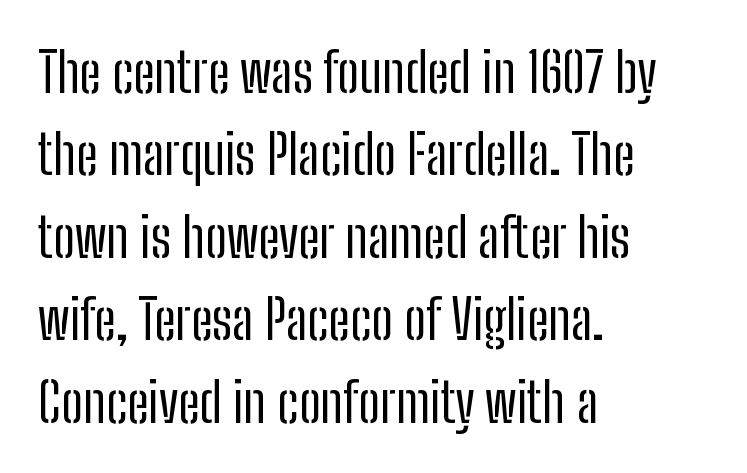
Style check: upright. Each line starts at the same left margin while the right side varies. Check where the strokes stop: nothing finishes them off — pure sans. The letterforms sit shoulder to shoulder at normal distance.
